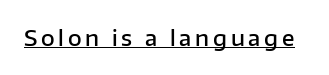
The image shows 21 px text type, upright; set underlined.
